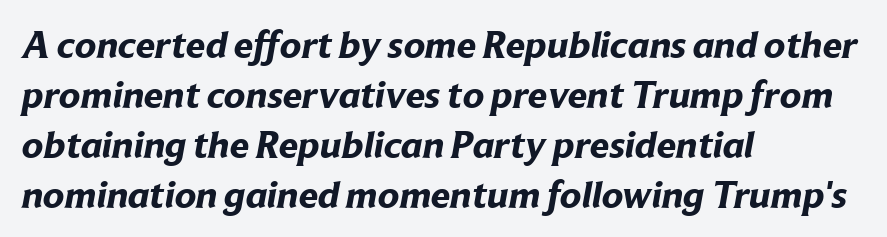
Each letter keeps its own natural width here, so spacing adapts to shape. The letterforms sit shoulder to shoulder at normal distance. Leading matches the norm, producing a regular column. Examine the stroke ends and you'll find no serifs.
